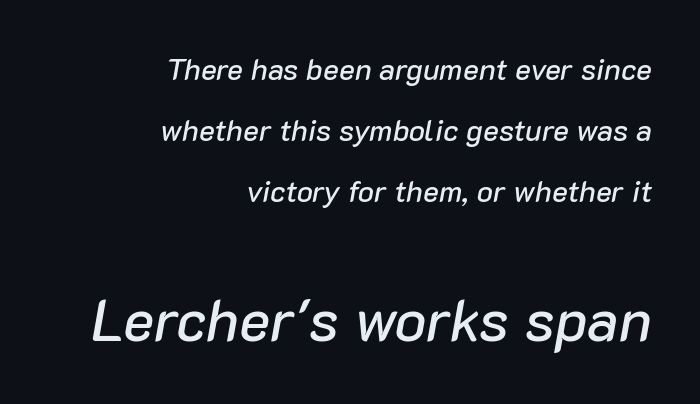
Q: Is the text italic (slanted)? A: Yes, it leans right by about 10 degrees.
Q: Is the text underlined? A: No.
Q: How is the paragraph aligned? A: Right-aligned.
Q: Is the spacing between letters normal or unusually wide? A: Normal.
Q: Is the spacing between lines tight, normal or loose? A: Loose.
Q: Which block of text is set in a larger size, the first (top) or the second (bottom)? A: The second (bottom) one.
Q: Width (condensed, normal, or wide)? A: Normal.
Q: Stroke contrast? A: Low.
Q: x-height? A: Medium.
Q: Monospaced? A: No.
